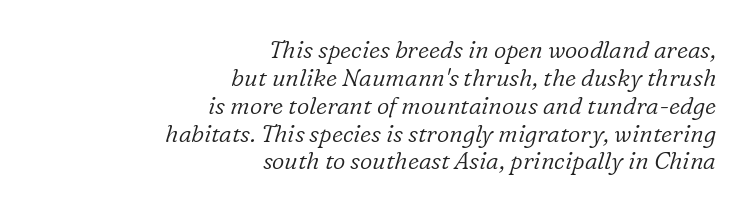
{"italic": "yes", "lean": "right", "slant_degrees": 16, "bold": "no", "underline": "no", "align": "right", "line_spacing_ratio": 1.16, "letter_spacing": "normal", "letter_spacing_em": 0.0, "glyph_px": 24}
